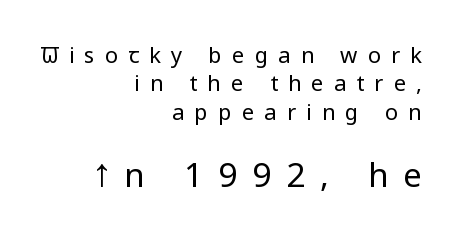
Spacing verdict: proportional, widths tailored to each character. No letter is thick-stroked: the sample isn't bold. Each new line begins a customary step beneath the previous one. Compare the two chunks: the lower has the greater cap height.
